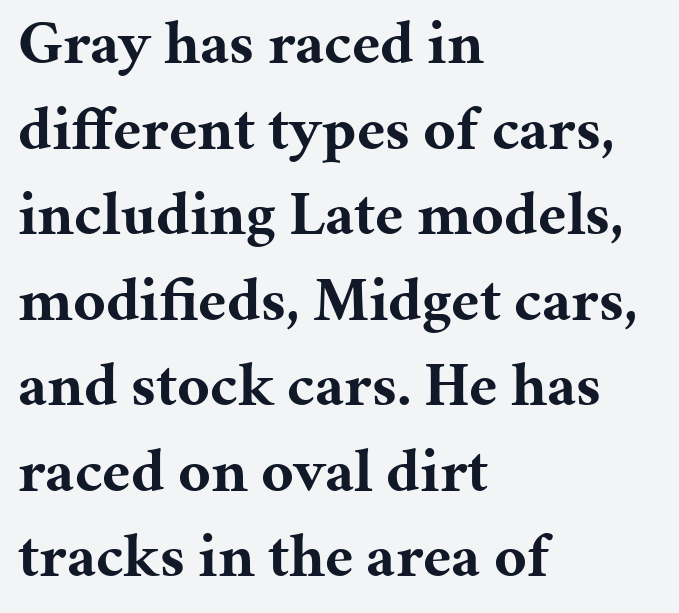
The image shows 62 px bold serif type, upright; set left-aligned, normal line spacing (1.38x), normal letter spacing, not underlined; medium stroke contrast and a medium x-height.
